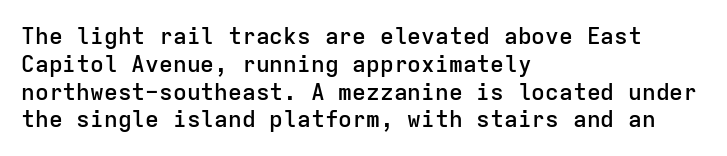
The letters stand straight up with perfectly vertical stems. Standard letterfit; no display-style spreading of the glyphs. Leftover space on each line is placed entirely after the last word. Look at the stroke-to-counter ratio: somewhat heavy, a semibold. Beneath every word, the page is bare.
